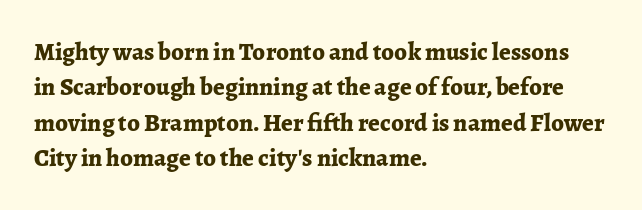
The image shows 25 px bold type, upright; set left-aligned, normal line spacing (1.42x), normal letter spacing, not underlined.
